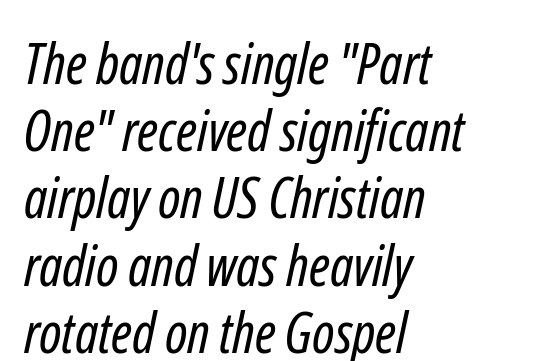
The image shows 56 px regular-weight, condensed sans-serif type; set left-aligned, line spacing 1.2x, normal letter spacing, not underlined; low stroke contrast and a medium x-height.
